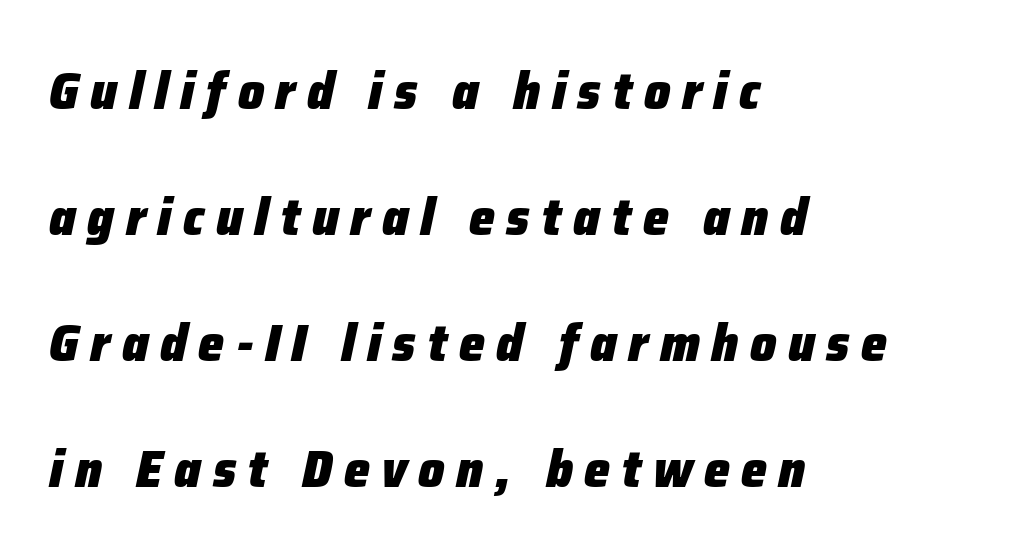
{"italic": "yes", "lean": "right", "slant_degrees": 12, "bold": "yes", "weight": "heavy", "width": "normal", "stroke_contrast": "low", "x_height": "medium", "monospaced": "no", "underline": "no", "align": "left", "line_spacing": "loose", "line_spacing_ratio": 2.42, "letter_spacing": "wide", "letter_spacing_em": 0.22, "glyph_px": 52}
